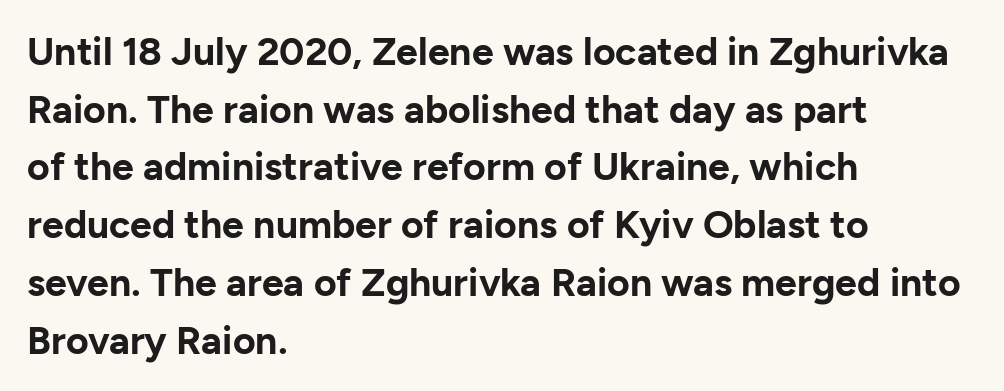
{"serif": "no", "italic": "no", "bold": "yes", "weight": "bold", "width": "normal", "stroke_contrast": "low", "x_height": "medium", "monospaced": "no", "underline": "no", "align": "left", "line_spacing": "normal", "line_spacing_ratio": 1.48, "letter_spacing": "normal", "letter_spacing_em": 0.0, "glyph_px": 39}
